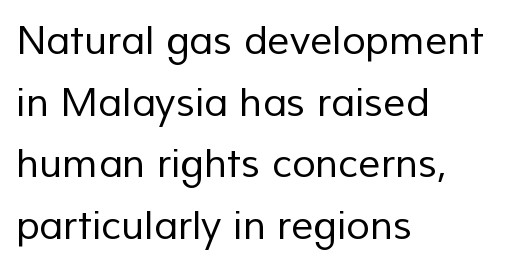
The image shows 39 px regular-weight sans-serif type; set left-aligned, normal line spacing (1.58x), normal letter spacing, not underlined; low stroke contrast and a medium x-height.
